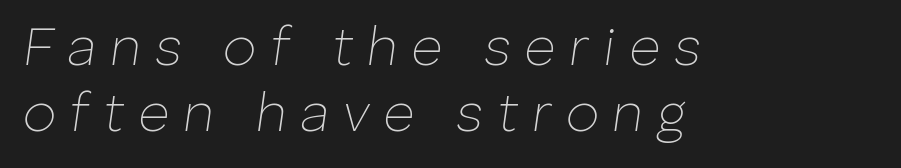
This rendering features lettering with no underline. Notice how the stems are inclined rather than vertical — that's the hallmark of italics. The font is comparable to plain body text, perhaps lighter. The tracking jumps out immediately: characters are airy and widely separated. Looks like regular typesetting: each glyph gets only the width it needs. The rendering anchors every line to the left-hand side.
